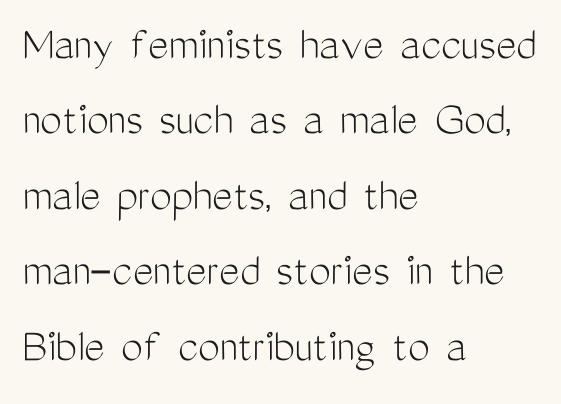
{"serif": "no", "italic": "no", "bold": "no", "weight": "light", "width": "condensed", "stroke_contrast": "medium", "x_height": "medium", "monospaced": "no", "underline": "no", "align": "left", "line_spacing": "normal", "line_spacing_ratio": 1.54, "letter_spacing": "normal", "letter_spacing_em": 0.0, "glyph_px": 49}
